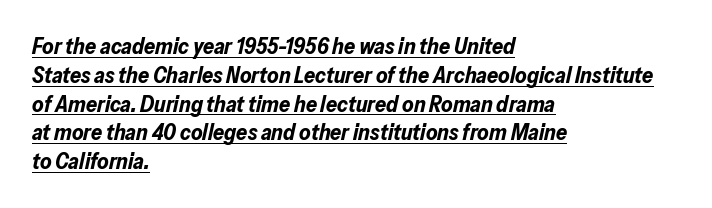
{"italic": "yes", "lean": "right", "slant_degrees": 13, "bold": "yes", "underline": "yes", "align": "left", "line_spacing": "normal", "line_spacing_ratio": 1.31, "letter_spacing": "normal", "letter_spacing_em": 0.0, "glyph_px": 22}
